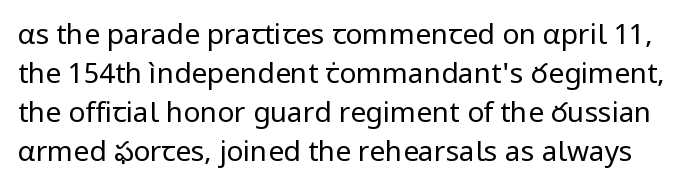
Nothing heavy about these letters — not bold at all. Compared with typical body copy, the letter spacing here is the same. This sample uses a sans-serif face. Evenly set lines give the paragraph a standard silhouette.
